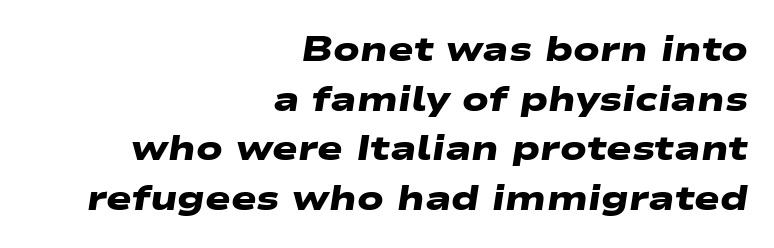
The image shows 34 px heavy, wide sans-serif type; set right-aligned, normal line spacing (1.46x), normal letter spacing, not underlined; low stroke contrast and a medium x-height.
